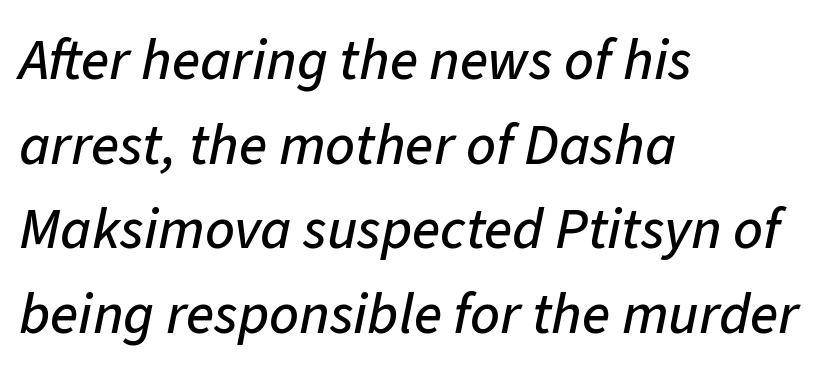
Q: Is the text italic (slanted)? A: Yes, it leans right by about 11 degrees.
Q: Is the text underlined? A: No.
Q: How is the paragraph aligned? A: Left-aligned.
Q: Is the spacing between letters normal or unusually wide? A: Normal.
Q: Is the spacing between lines tight, normal or loose? A: Normal.
Q: Width (condensed, normal, or wide)? A: Normal.
Q: Stroke contrast? A: Low.
Q: x-height? A: Medium.
Q: Monospaced? A: No.
